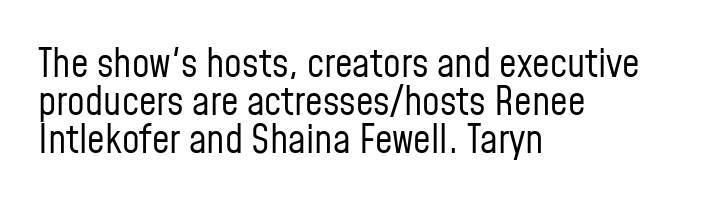
Q: Is the text bold? A: No.
Q: Is the text italic (slanted)? A: No, it is upright.
Q: Is the typeface a serif or a sans-serif typeface? A: Sans-serif.
Q: Is the text underlined? A: No.
Q: How is the paragraph aligned? A: Left-aligned.
Q: Is the spacing between letters normal or unusually wide? A: Normal.
Q: Is the spacing between lines tight, normal or loose? A: Tight.
Q: Width (condensed, normal, or wide)? A: Condensed.
Q: Stroke contrast? A: Low.
Q: x-height? A: Medium.
Q: Monospaced? A: No.
